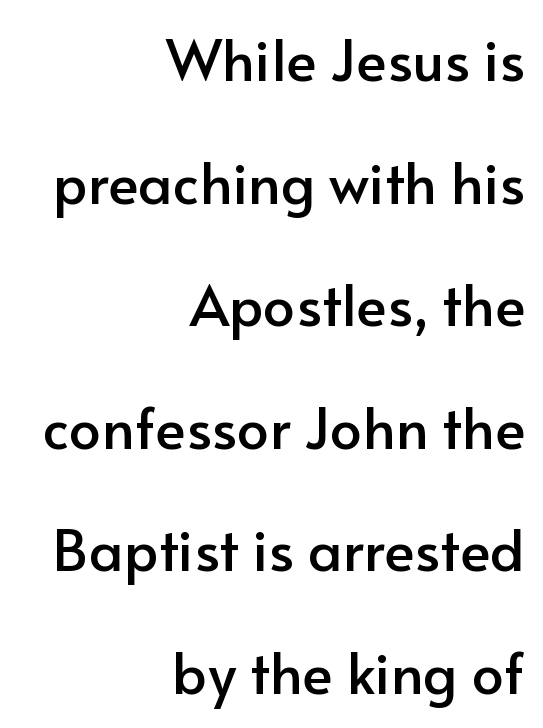
The glyphs in this specimen are sans serif. The lines are quadded right. The lettering stays uniformly vertical, giving the passage a roman look. Character widths vary here, with narrow letters taking less room than wide ones.
